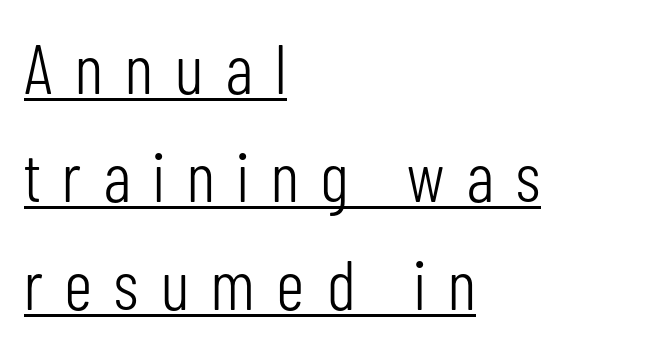
The image shows 70 px light, condensed sans-serif type, upright; set left-aligned, normal line spacing (1.54x), unusually wide letter spacing (+0.32 em), underlined; low stroke contrast and a medium x-height.
